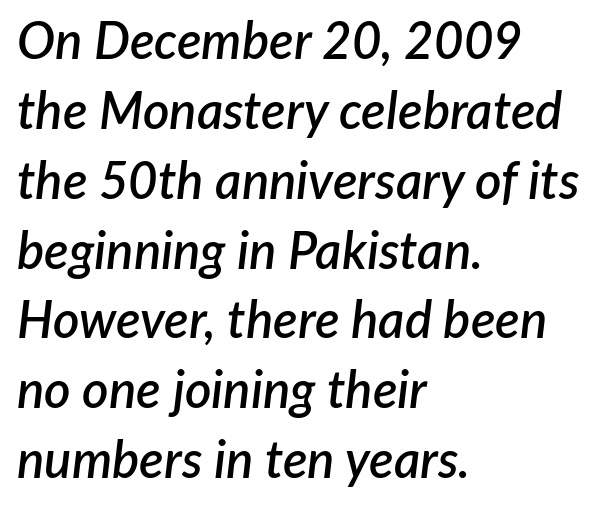
The image shows 51 px semibold type, italic (leaning right); set left-aligned, normal line spacing (1.37x), normal letter spacing, not underlined; low stroke contrast and a medium x-height.
